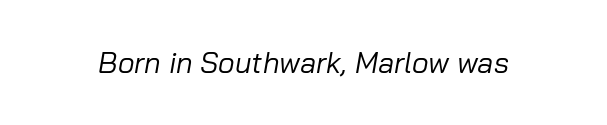
When letters slant like this, we call the style italic. This rendering features lettering with no underline. The line texture is even and compact thanks to regular tracking. The face looks like a standard text weight, possibly lighter.
